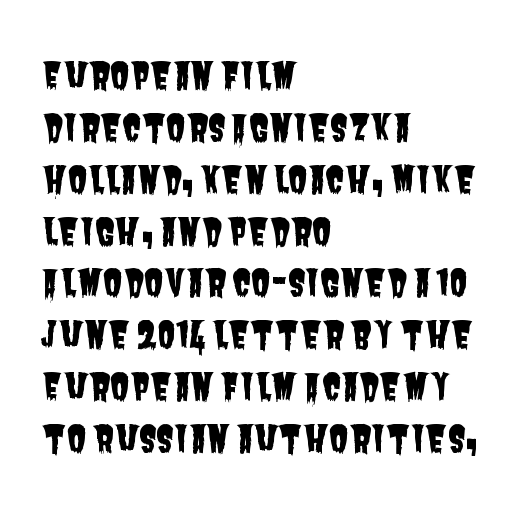
The image shows 36 px condensed sans-serif type; set left-aligned, normal line spacing (1.44x), normal letter spacing, not underlined; low stroke contrast and a large x-height.
